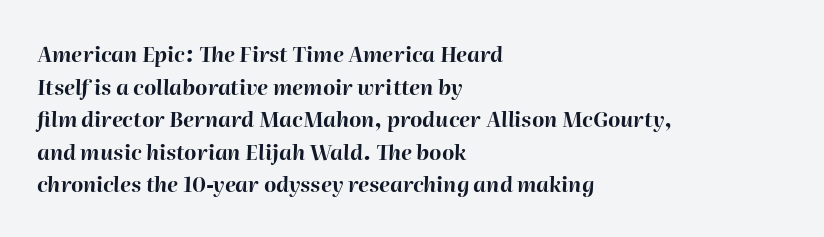
{"italic": "yes", "lean": "right", "slant_degrees": 2, "bold": "yes", "underline": "no", "align": "left", "line_spacing": "normal", "line_spacing_ratio": 1.55, "letter_spacing": "normal", "letter_spacing_em": 0.0, "glyph_px": 21}
